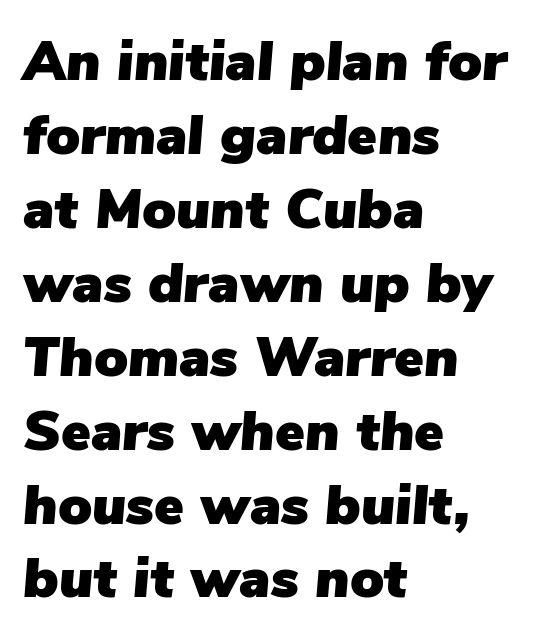
The image shows 56 px text type, italic (leaning right); set left-aligned, normal line spacing (1.32x), normal letter spacing, not underlined; low stroke contrast and a medium x-height.
